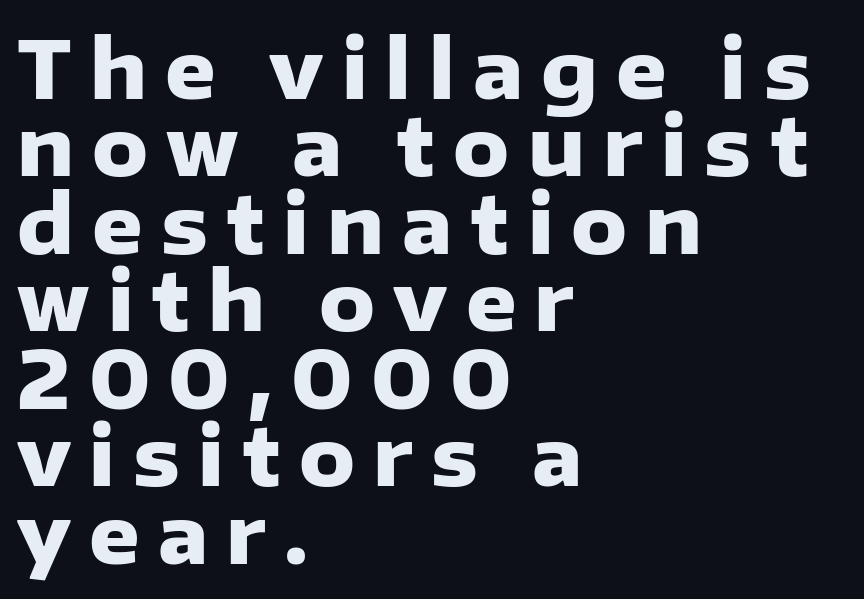
When letters stand straight like this, we call the style roman or upright. The lines are quadded left. The tracking reads as deliberately expanded to a designer's eye. If you measured baseline to baseline, you'd find a short distance.
